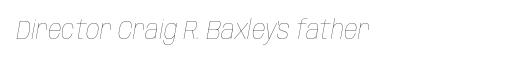
Q: Is the text bold? A: No.
Q: Is the text italic (slanted)? A: Yes, it leans right by about 10 degrees.
Q: Is the text underlined? A: No.
Q: How is the paragraph aligned? A: Left-aligned.
Q: Is the spacing between letters normal or unusually wide? A: Normal.
